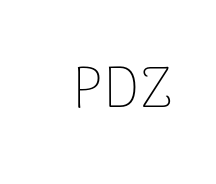
Q: Is the text bold? A: No.
Q: Is the text italic (slanted)? A: No, it is upright.
Q: Is the typeface a serif or a sans-serif typeface? A: Sans-serif.
Q: Is the text underlined? A: No.
Q: Is the spacing between letters normal or unusually wide? A: Normal.
Q: Width (condensed, normal, or wide)? A: Normal.
Q: Stroke contrast? A: Low.
Q: x-height? A: Medium.
Q: Monospaced? A: No.
